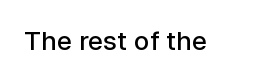
{"italic": "no", "bold": "semi", "underline": "no", "letter_spacing": "normal", "letter_spacing_em": 0.0, "glyph_px": 26}
